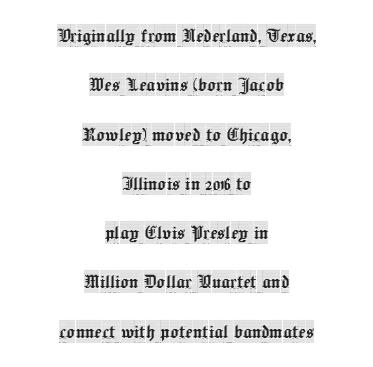
{"italic": "no", "underline": "no", "align": "center", "line_spacing": "loose", "line_spacing_ratio": 2.24, "letter_spacing": "normal", "letter_spacing_em": 0.0, "glyph_px": 22}
